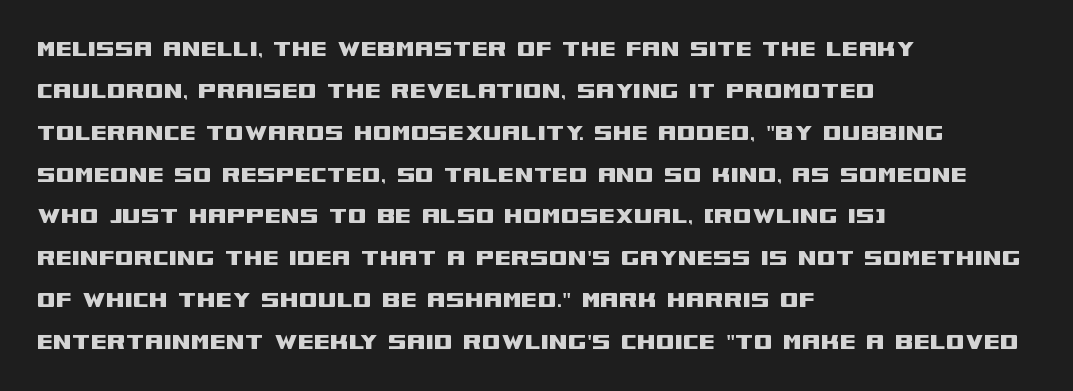
The image shows 27 px text type, upright; set left-aligned, normal line spacing (1.55x), normal letter spacing, not underlined.
